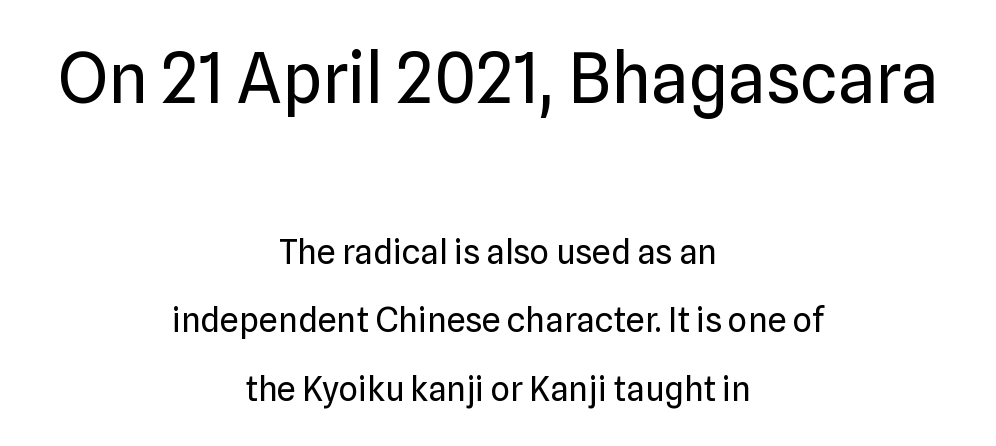
Q: Is the text bold? A: No.
Q: Is the text italic (slanted)? A: No, it is upright.
Q: Is the typeface a serif or a sans-serif typeface? A: Sans-serif.
Q: Is the text underlined? A: No.
Q: How is the paragraph aligned? A: Centered.
Q: Is the spacing between letters normal or unusually wide? A: Normal.
Q: Is the spacing between lines tight, normal or loose? A: Loose.
Q: Which block of text is set in a larger size, the first (top) or the second (bottom)? A: The first (top) one.
Q: Width (condensed, normal, or wide)? A: Normal.
Q: Stroke contrast? A: Low.
Q: x-height? A: Medium.
Q: Monospaced? A: No.
